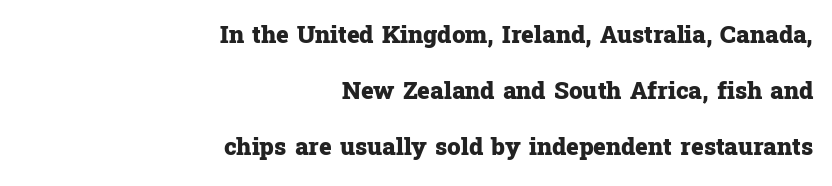
The image shows 24 px bold type, upright; set right-aligned, loose line spacing (2.33x), normal letter spacing, not underlined.
